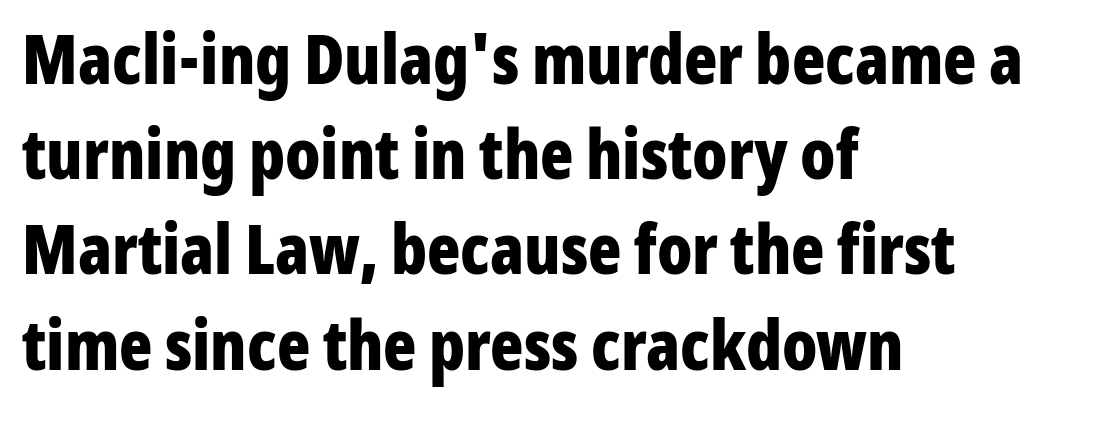
The image shows 69 px bold, condensed sans-serif type, upright; set left-aligned, normal line spacing (1.38x), normal letter spacing, not underlined; low stroke contrast and a medium x-height.
